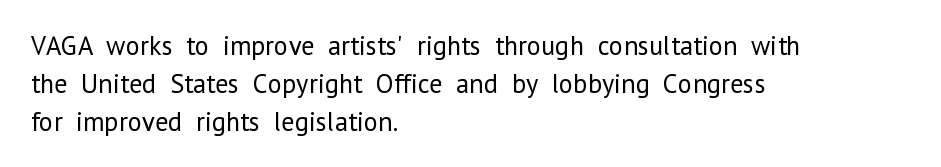
{"italic": "no", "bold": "no", "underline": "no", "align": "left", "line_spacing": "normal", "line_spacing_ratio": 1.41, "letter_spacing": "normal", "letter_spacing_em": 0.0, "glyph_px": 27}
